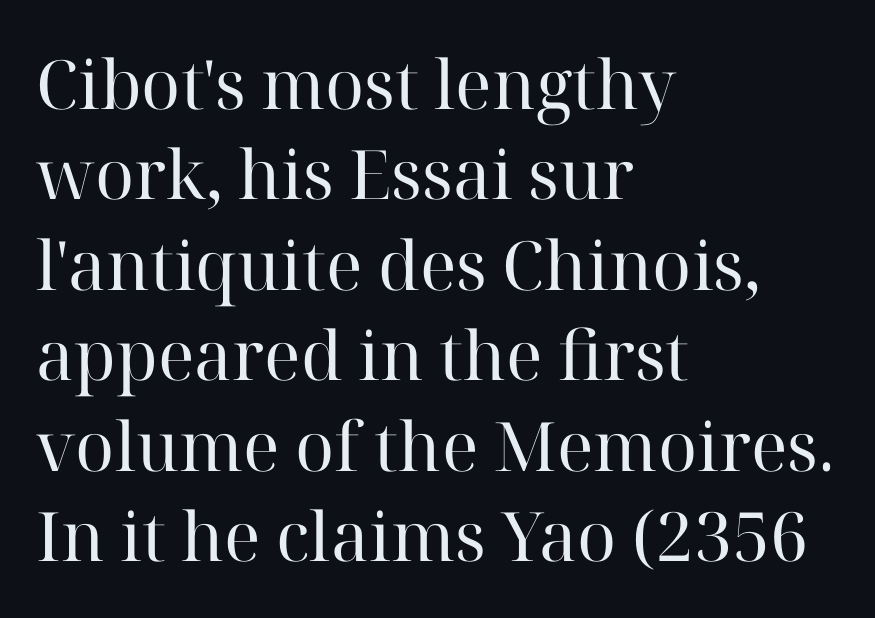
The image shows 68 px regular-weight serif type, upright; set left-aligned, normal line spacing (1.33x), normal letter spacing, not underlined; high stroke contrast and a medium x-height.
